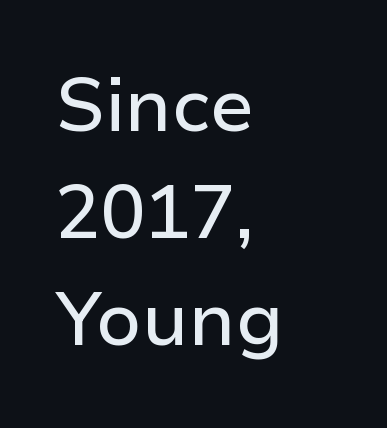
There is no visible air inserted between adjacent glyphs. Unlike a traditional serif, this face leaves its strokes unadorned. The baseline area is clear. The rag falls on the right side of this text block.
